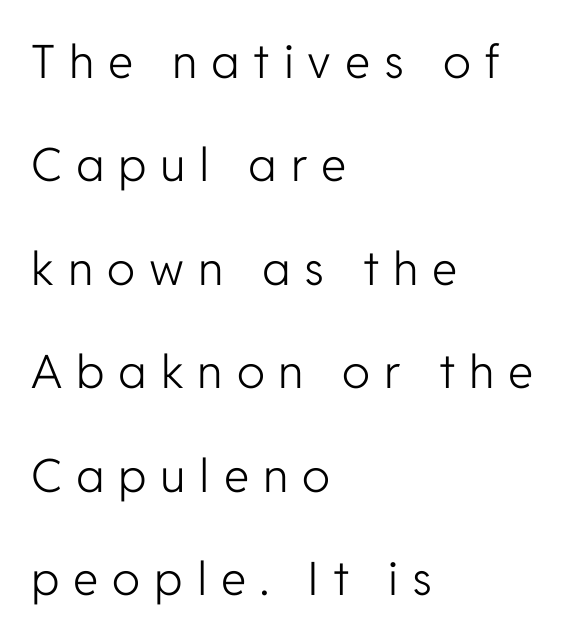
The image shows 46 px light sans-serif type, upright; set left-aligned, loose line spacing (2.25x), unusually wide letter spacing (+0.3 em), not underlined; low stroke contrast and a medium x-height.
